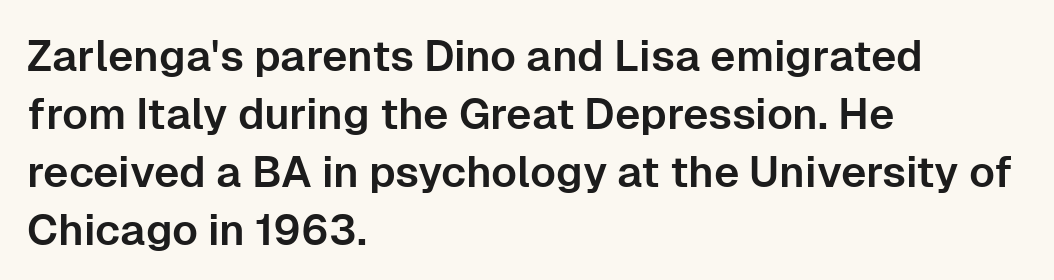
{"serif": "no", "italic": "no", "width": "normal", "stroke_contrast": "low", "x_height": "medium", "monospaced": "no", "underline": "no", "align": "left", "line_spacing": "normal", "line_spacing_ratio": 1.35, "letter_spacing": "normal", "letter_spacing_em": 0.0, "glyph_px": 43}
